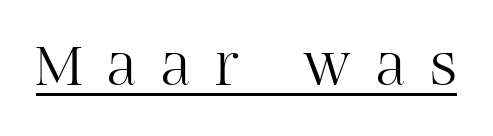
The image shows 63 px light serif type, upright; set unusually wide letter spacing (+0.4 em), underlined; high stroke contrast and a large x-height.
